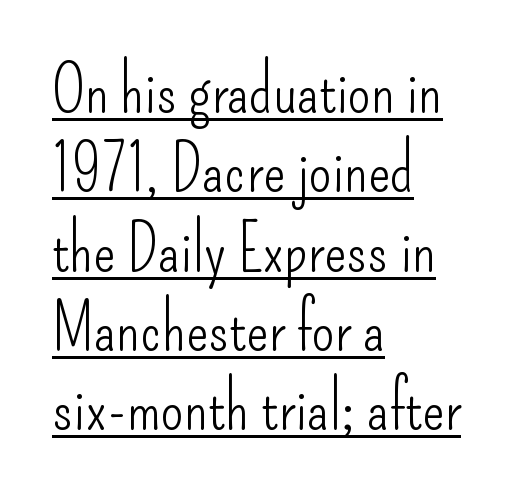
This rendering features underlined lettering. These glyphs show unthickened strokes, regular width or finer. This sample uses an upright cut, with every glyph sitting square on the baseline. These lines stack with their left ends in a neat column. The passage shown is typed in a proportional face where columns would drift.
